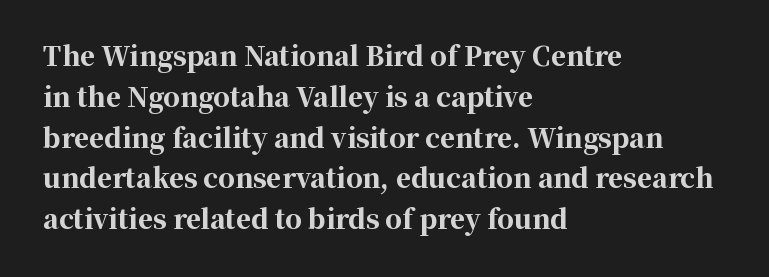
{"italic": "no", "bold": "yes", "underline": "no", "align": "left", "line_spacing": "normal", "line_spacing_ratio": 1.57, "letter_spacing": "normal", "letter_spacing_em": 0.0, "glyph_px": 26}
